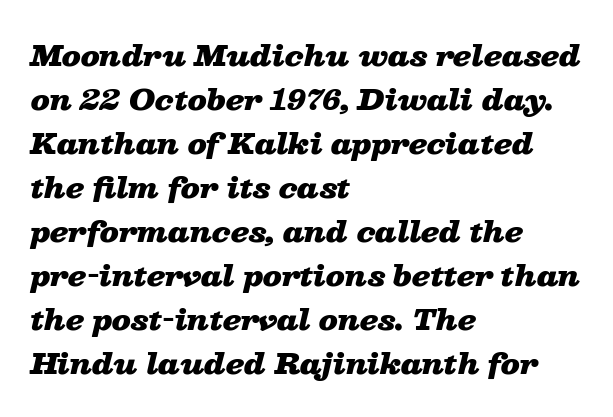
{"italic": "yes", "lean": "right", "slant_degrees": 13, "bold": "yes", "weight": "heavy", "width": "wide", "stroke_contrast": "low", "x_height": "medium", "monospaced": "no", "underline": "no", "align": "left", "line_spacing": "normal", "line_spacing_ratio": 1.57, "letter_spacing": "normal", "letter_spacing_em": 0.0, "glyph_px": 28}
